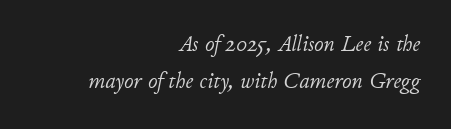
Q: Is the text bold? A: No.
Q: Is the text italic (slanted)? A: Yes, it leans right by about 11 degrees.
Q: Is the text underlined? A: No.
Q: How is the paragraph aligned? A: Right-aligned.
Q: Is the spacing between letters normal or unusually wide? A: Normal.
Q: Is the spacing between lines tight, normal or loose? A: Normal.
